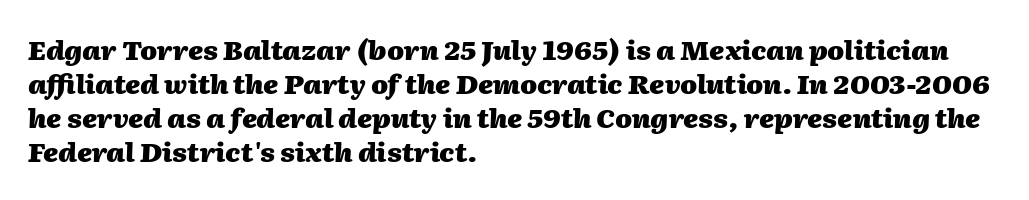
Q: Is the text bold? A: Yes.
Q: Is the text italic (slanted)? A: Yes, it leans right by about 2 degrees.
Q: Is the text underlined? A: No.
Q: How is the paragraph aligned? A: Left-aligned.
Q: Is the spacing between letters normal or unusually wide? A: Normal.
Q: Is the spacing between lines tight, normal or loose? A: Normal.
